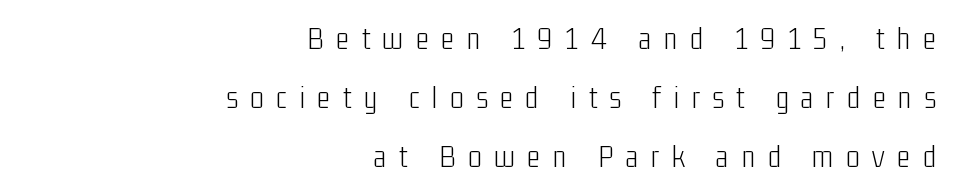
A flush-right, rag-left setting is used for this passage. On a weight scale, this lands at 450 or below. The rendering uses natural spacing where letterforms have individual widths. The gaps between neighbouring characters are conspicuously large. Nothing sits at the stroke ends, so this counts as sans-serif.
